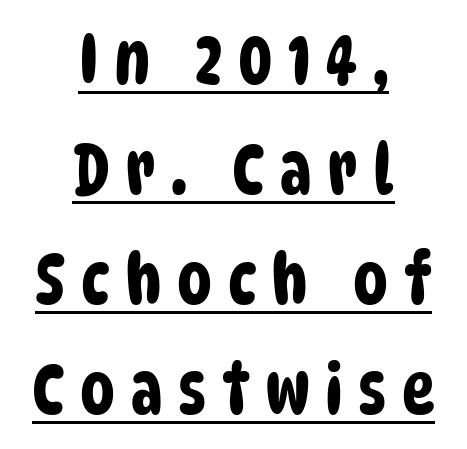
The setting favours the middle, as headings and verse often do. Looks like someone drew a line under every word here. Does the leading feel generous? No, just average. This sample has the flowing, uneven cadence of proportional lettering. The face used here is rendered with a markedly widened letterfit.
